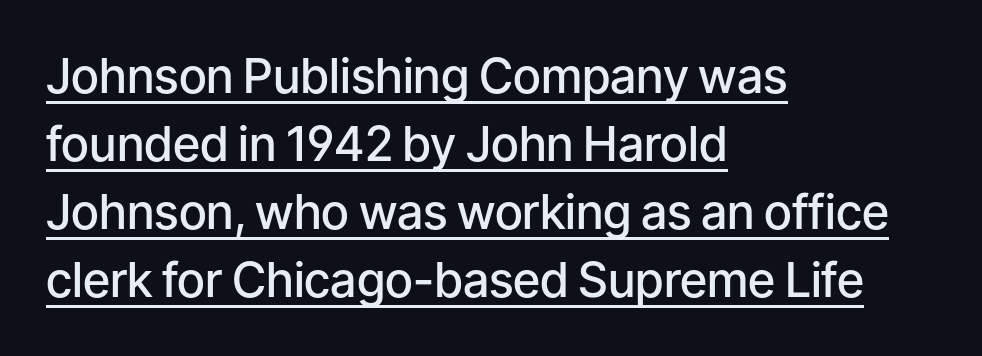
Q: Is the text bold? A: Semi-bold.
Q: Is the text italic (slanted)? A: No, it is upright.
Q: Is the typeface a serif or a sans-serif typeface? A: Sans-serif.
Q: Is the text underlined? A: Yes.
Q: How is the paragraph aligned? A: Left-aligned.
Q: Is the spacing between letters normal or unusually wide? A: Normal.
Q: Is the spacing between lines tight, normal or loose? A: Normal.
Q: Width (condensed, normal, or wide)? A: Normal.
Q: Stroke contrast? A: Low.
Q: x-height? A: Medium.
Q: Monospaced? A: No.
